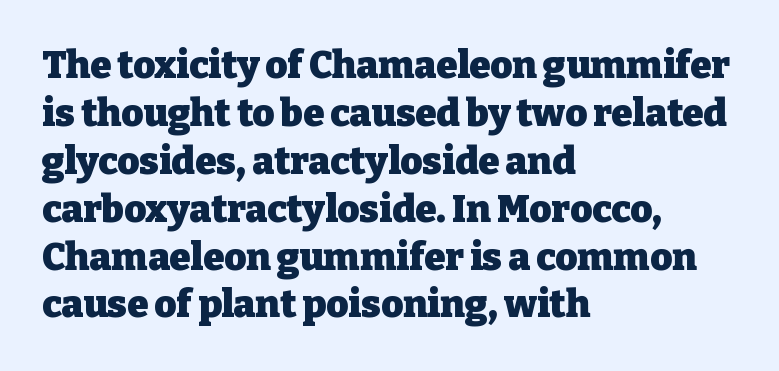
Plain, unruled lines of type. Normally led — the rows are evenly, conventionally spaced. Quick note: not italic, upright. I'd call this a serif setting — the letters wear small feet. The letters advance in unequal steps, a hallmark of proportional type.
